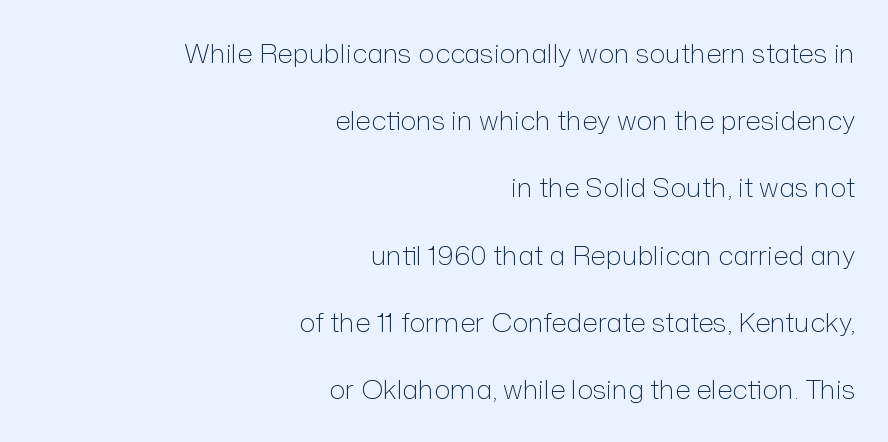
Is this a heavy cut? Hardly; it is regular or lighter. The line texture is even and compact thanks to regular tracking. Ordinary non-slanted type is in use. Every row of glyphs terminates at an identical x-position on the right. Leading: increased. Decoration check: the copy has no underline.
